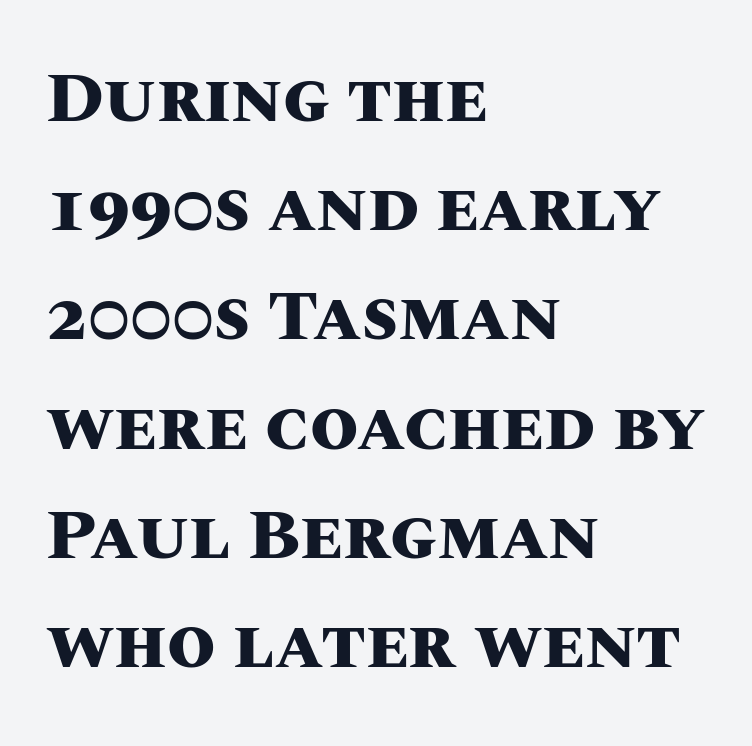
Q: Is the text bold? A: Yes.
Q: Is the text italic (slanted)? A: No, it is upright.
Q: Is the text underlined? A: No.
Q: How is the paragraph aligned? A: Left-aligned.
Q: Is the spacing between letters normal or unusually wide? A: Normal.
Q: Is the spacing between lines tight, normal or loose? A: Normal.
Q: Width (condensed, normal, or wide)? A: Normal.
Q: Stroke contrast? A: Medium.
Q: x-height? A: Large.
Q: Monospaced? A: No.
